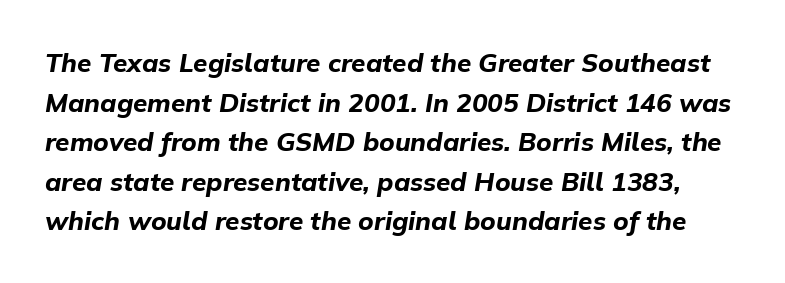
Tracking value appears to be zero — textbook default spacing. Check the space under the baseline: it is left empty. Vertically, the passage feels balanced, rows spaced as you'd expect. Emphasis-style slanted type is in use.
